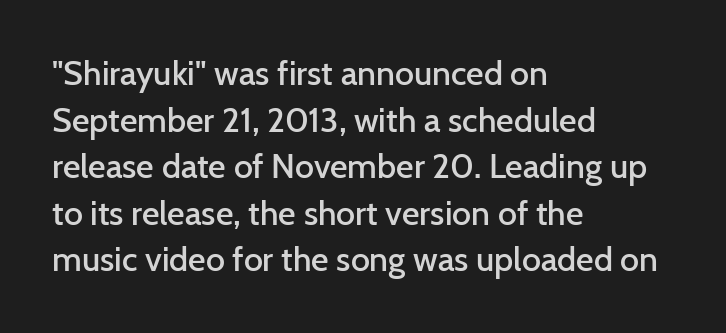
{"serif": "no", "italic": "no", "bold": "semi", "weight": "semibold", "width": "normal", "stroke_contrast": "low", "x_height": "medium", "monospaced": "no", "underline": "no", "align": "left", "line_spacing": "normal", "line_spacing_ratio": 1.37, "letter_spacing": "normal", "letter_spacing_em": 0.0, "glyph_px": 34}
